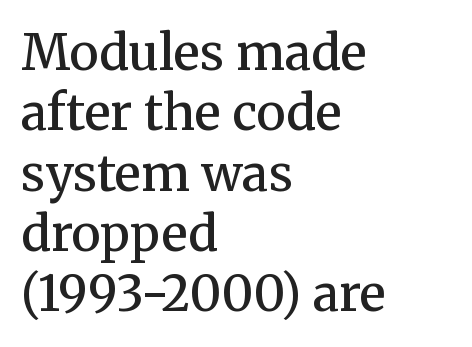
Weight check: semibold — heavier than regular, not quite bold. Does the lettering tilt? It doesn't — this is upright. You can tell from the footed stems that serif type was used. Each letter keeps its own natural width here, so spacing adapts to shape.
